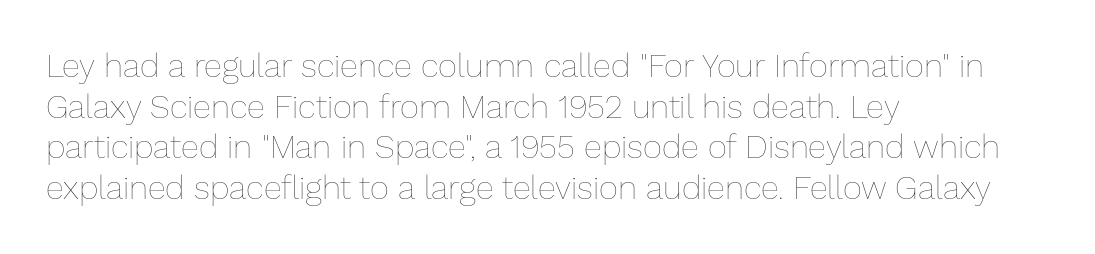
The image shows 33 px thin type, upright; set left-aligned, line spacing 1.23x, normal letter spacing, not underlined; low stroke contrast and a medium x-height.
